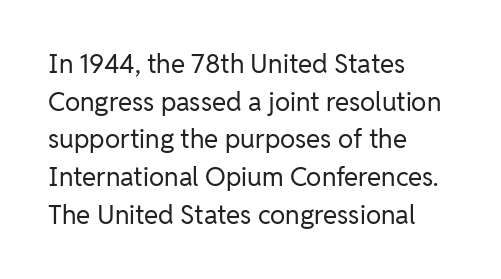
This sample is left-justified, so line endings fall wherever the words run out. Short note: letters normally spaced. These lines were composed using upright roman letters. Nothing heavy about these letters — not bold at all. The glyphs are unaccompanied by any horizontal stroke below them. Quick note: interline space is typical.
